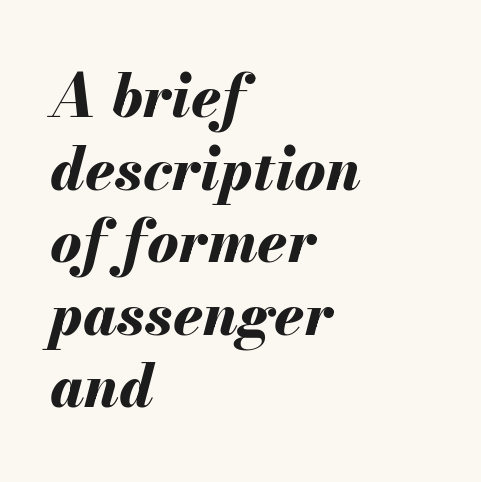
Is the type bold? Yes — the strokes are clearly thick and heavy. The space beneath each line is pristine and unruled. Rendered with sloped, italic letterforms. Inter-character spacing is left at the font's built-in metrics. Proportional: the letters do not fall into vertical columns.
